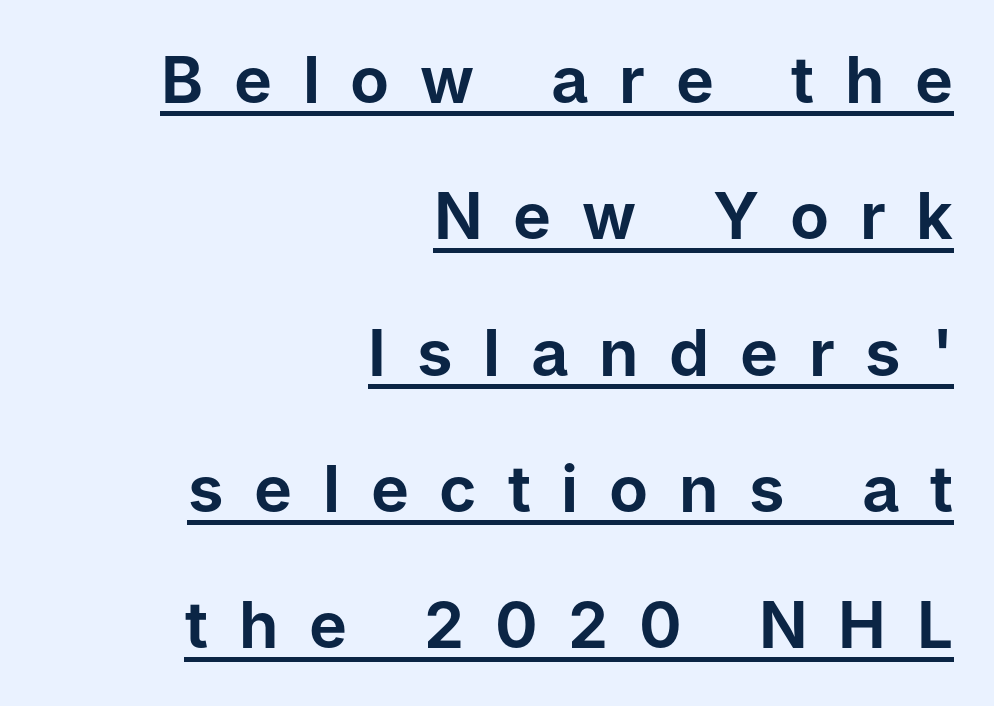
Q: Is the text italic (slanted)? A: No, it is upright.
Q: Is the typeface a serif or a sans-serif typeface? A: Sans-serif.
Q: Is the text underlined? A: Yes.
Q: How is the paragraph aligned? A: Right-aligned.
Q: Is the spacing between letters normal or unusually wide? A: Unusually wide.
Q: Is the spacing between lines tight, normal or loose? A: Loose.
Q: Width (condensed, normal, or wide)? A: Normal.
Q: Stroke contrast? A: Low.
Q: x-height? A: Medium.
Q: Monospaced? A: No.
